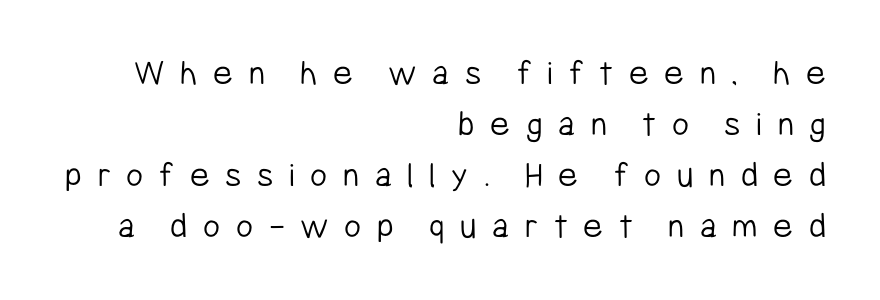
The image shows 37 px light, condensed sans-serif type, upright; set right-aligned, normal line spacing (1.38x), unusually wide letter spacing (+0.42 em), not underlined; low stroke contrast and a medium x-height.
